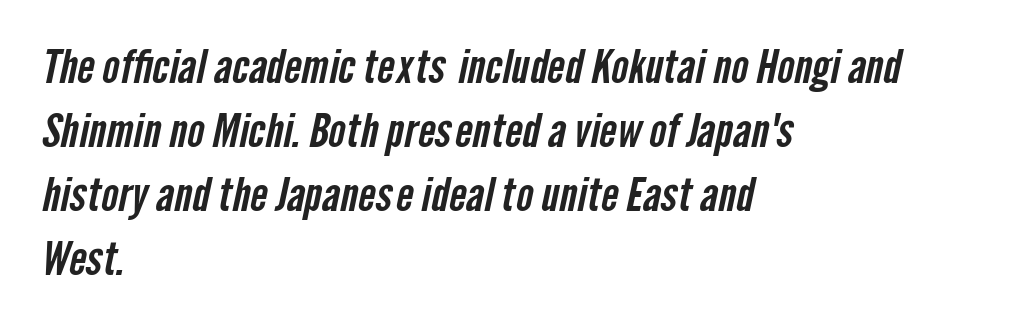
The image shows 46 px condensed sans-serif type; set left-aligned, normal line spacing (1.39x), normal letter spacing, not underlined; low stroke contrast and a medium x-height.
